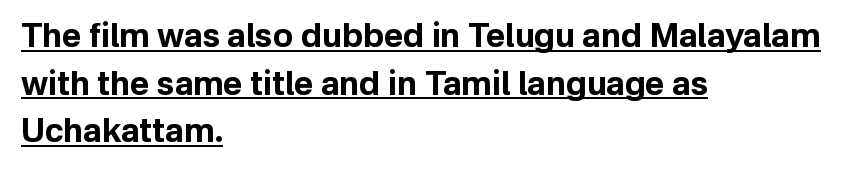
{"serif": "no", "italic": "no", "bold": "yes", "weight": "bold", "width": "normal", "stroke_contrast": "low", "x_height": "medium", "monospaced": "no", "underline": "yes", "align": "left", "line_spacing": "normal", "line_spacing_ratio": 1.44, "letter_spacing": "normal", "letter_spacing_em": 0.0, "glyph_px": 33}
